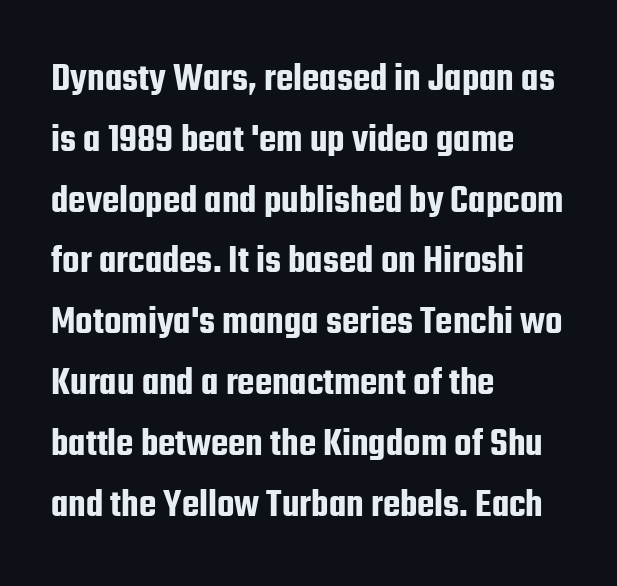
The image shows 40 px condensed sans-serif type, upright; set left-aligned, normal line spacing (1.52x), normal letter spacing, not underlined; low stroke contrast and a medium x-height.
